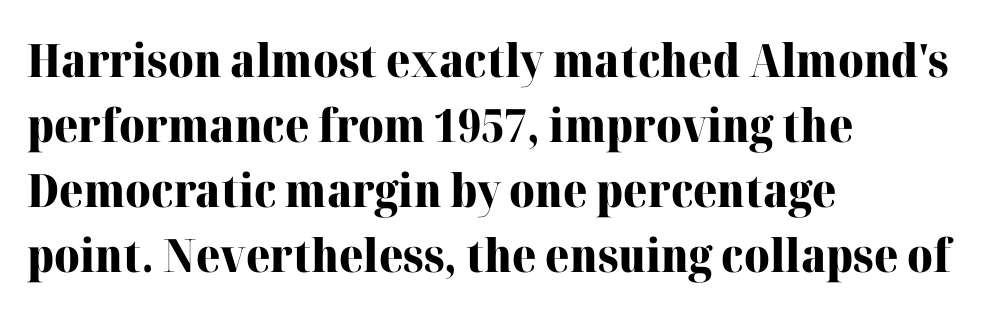
{"serif": "yes", "italic": "no", "bold": "yes", "weight": "heavy", "width": "normal", "stroke_contrast": "high", "x_height": "medium", "monospaced": "no", "underline": "no", "align": "left", "line_spacing": "normal", "line_spacing_ratio": 1.41, "letter_spacing": "normal", "letter_spacing_em": 0.0, "glyph_px": 46}
